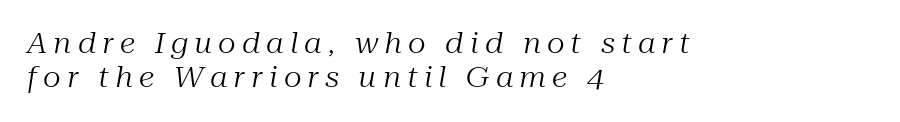
Q: Is the text bold? A: No.
Q: Is the text italic (slanted)? A: Yes, it leans right by about 10 degrees.
Q: Is the typeface a serif or a sans-serif typeface? A: Serif.
Q: Is the text underlined? A: No.
Q: How is the paragraph aligned? A: Left-aligned.
Q: Is the spacing between letters normal or unusually wide? A: Unusually wide.
Q: Width (condensed, normal, or wide)? A: Normal.
Q: Stroke contrast? A: Medium.
Q: x-height? A: Medium.
Q: Monospaced? A: No.
